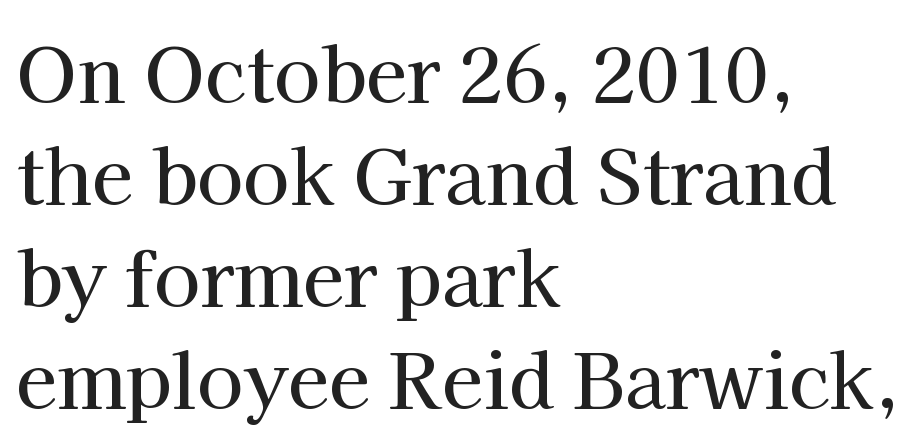
Layout note: lines flush left. Words appear dense and cohesive because spacing is normal. Regular leading. Proportional: the letters do not fall into vertical columns. Typographically, this falls in the serif category.
